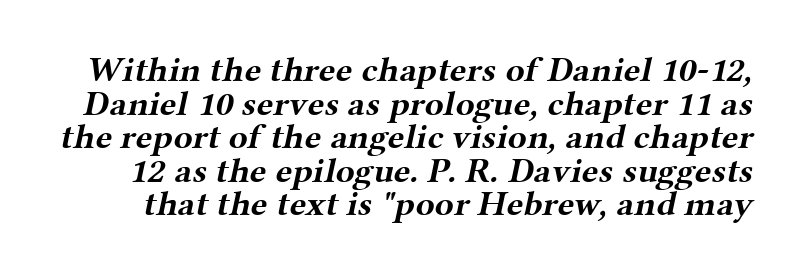
{"serif": "yes", "bold": "yes", "weight": "bold", "width": "wide", "stroke_contrast": "medium", "x_height": "medium", "monospaced": "no", "underline": "no", "line_spacing": "tight", "line_spacing_ratio": 0.96, "letter_spacing": "normal", "letter_spacing_em": 0.0, "glyph_px": 35}
